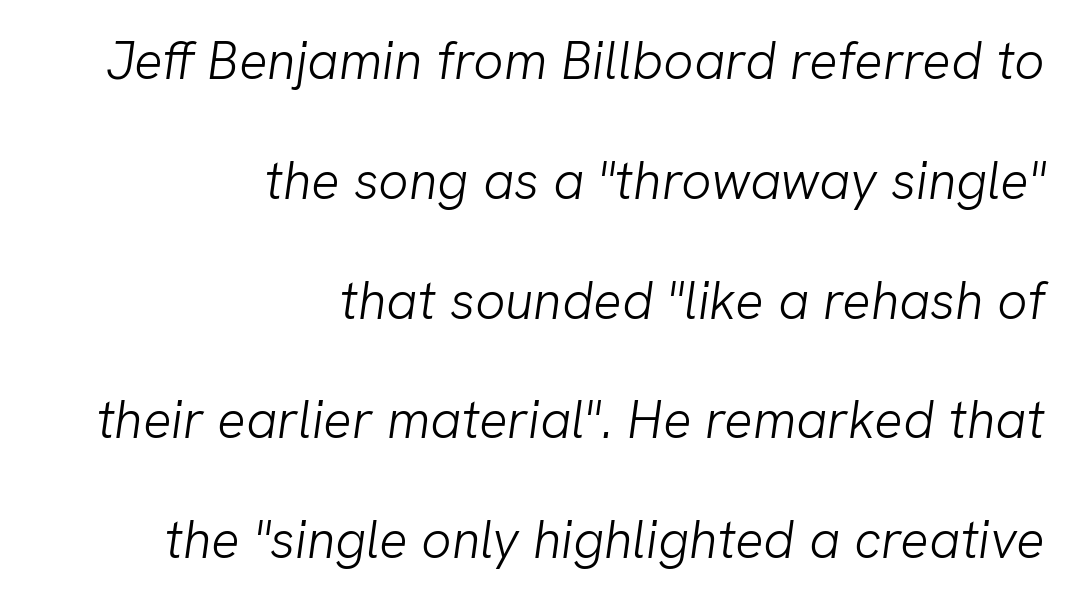
{"serif": "no", "bold": "no", "weight": "light", "width": "normal", "stroke_contrast": "low", "x_height": "medium", "monospaced": "no", "underline": "no", "align": "right", "line_spacing": "loose", "line_spacing_ratio": 2.26, "letter_spacing": "normal", "letter_spacing_em": 0.0, "glyph_px": 53}
